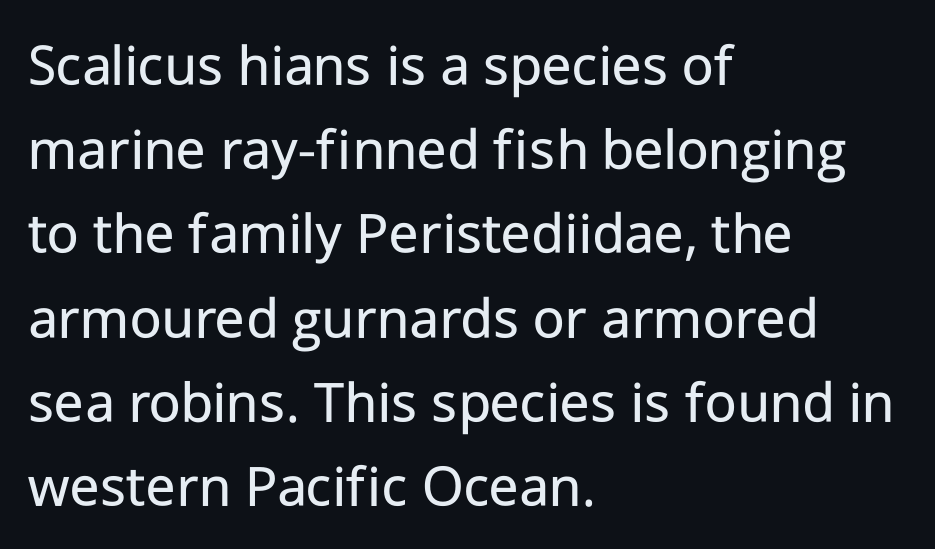
{"serif": "no", "italic": "no", "bold": "no", "weight": "regular", "width": "normal", "stroke_contrast": "low", "x_height": "medium", "monospaced": "no", "underline": "no", "align": "left", "line_spacing": "normal", "line_spacing_ratio": 1.38, "letter_spacing": "normal", "letter_spacing_em": 0.0, "glyph_px": 61}
